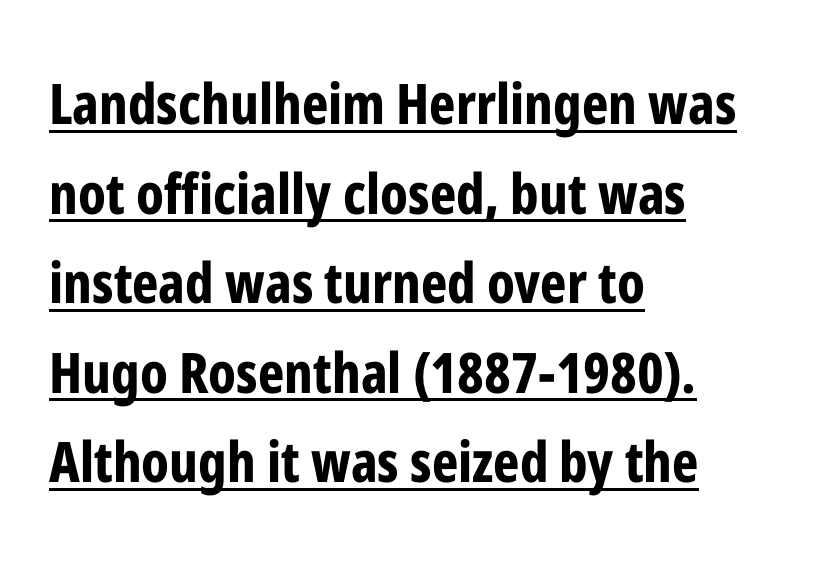
The image shows 56 px bold, condensed sans-serif type, upright; set left-aligned, normal line spacing (1.6x), normal letter spacing, underlined; low stroke contrast and a medium x-height.
